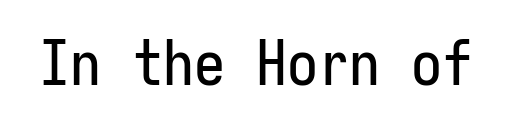
Posture: straight, roman, zero tilt. The letters carry no serifs — their stems end cleanly without finishing strokes. Do the characters align in a grid? Yes, the font is monospaced. Inter-character spacing is left at the font's built-in metrics. The zone under the glyphs is completely vacant.
